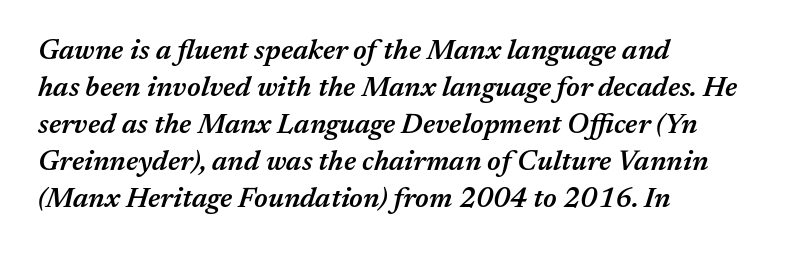
This is moderately heavy type, rendered in semibold. The line texture is even and compact thanks to regular tracking. One-word summary of the alignment: left. Spacing verdict: proportional, widths tailored to each character. The typography opts for an oblique posture over an upright one.
